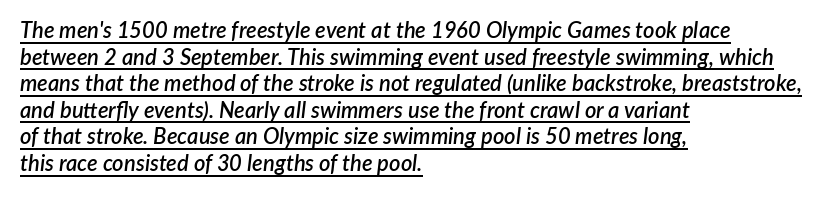
The image shows 22 px text type, italic (leaning right); set left-aligned, line spacing 1.21x, normal letter spacing, underlined.
